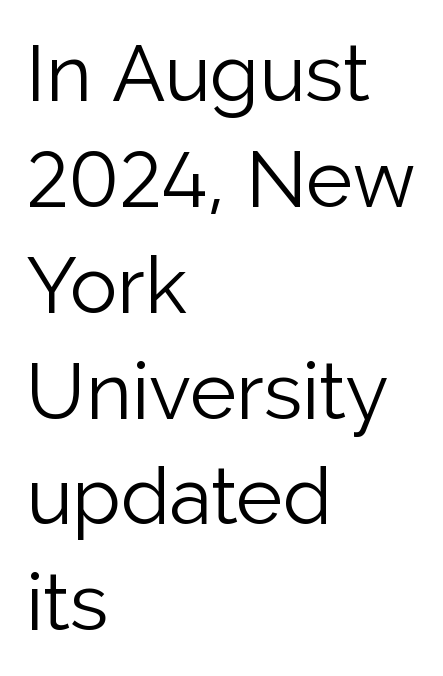
Q: Is the text bold? A: No.
Q: Is the text italic (slanted)? A: No, it is upright.
Q: Is the typeface a serif or a sans-serif typeface? A: Sans-serif.
Q: Is the text underlined? A: No.
Q: How is the paragraph aligned? A: Left-aligned.
Q: Is the spacing between letters normal or unusually wide? A: Normal.
Q: Is the spacing between lines tight, normal or loose? A: Normal.
Q: Width (condensed, normal, or wide)? A: Normal.
Q: Stroke contrast? A: Low.
Q: x-height? A: Medium.
Q: Monospaced? A: No.
